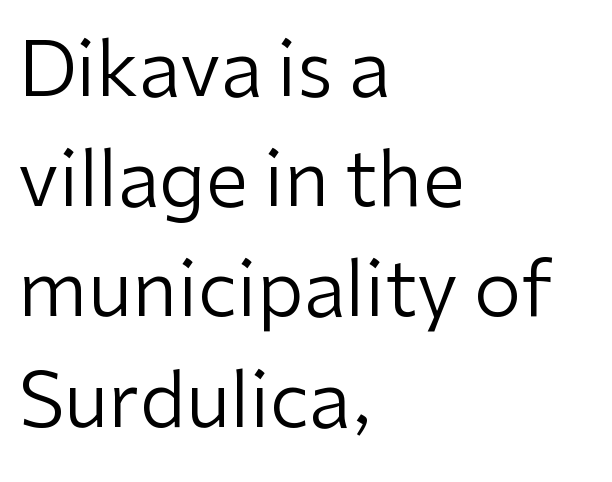
In terms of leading, this rendering sits right in the middle. This sample is left-justified, so line endings fall wherever the words run out. What stands out about the letter spacing? Nothing — it is the standard amount. Characters remain perfectly vertical along every line. Do the characters align in a grid? No, the font is proportional. No chunkiness to these letters — they're not bold.
